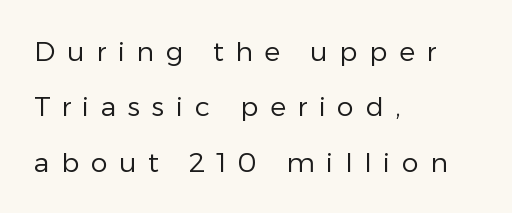
The image shows 27 px text type, upright; set left-aligned, loose line spacing (2.05x), unusually wide letter spacing (+0.43 em), not underlined.
